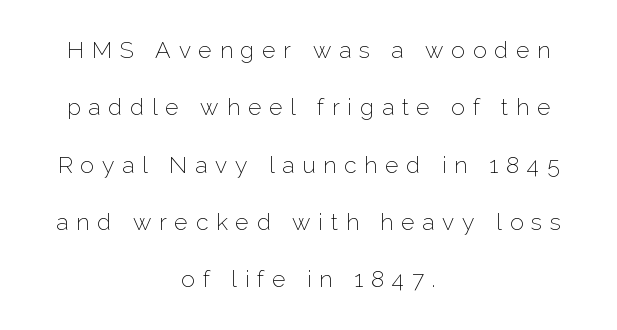
The image shows 23 px text type, upright; set centered, loose line spacing (2.49x), unusually wide letter spacing (+0.34 em), not underlined.
